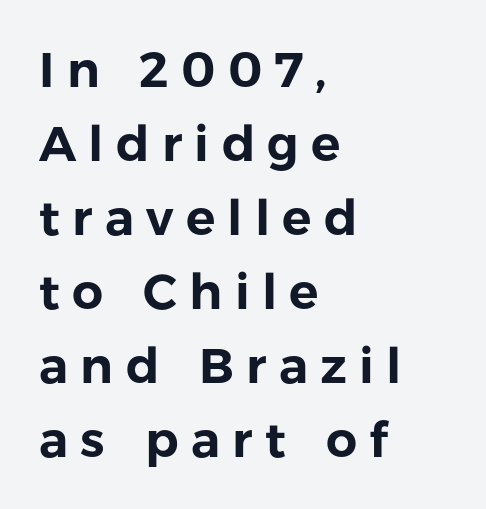
These lines are composed in type without serifs. Vertically, the passage feels balanced, rows spaced as you'd expect. The face used here is proportionally spaced, like ordinary book or web type. Ordinary non-slanted type is in use. The paragraph shown leans on its left margin.
